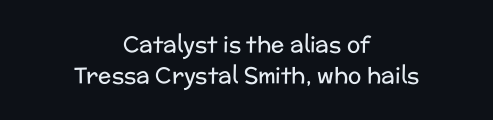
Q: Is the text bold? A: No.
Q: Is the text italic (slanted)? A: No, it is upright.
Q: Is the text underlined? A: No.
Q: How is the paragraph aligned? A: Centered.
Q: Is the spacing between letters normal or unusually wide? A: Normal.
Q: Is the spacing between lines tight, normal or loose? A: Normal.
